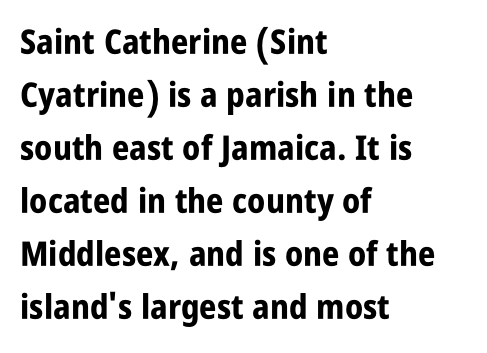
{"serif": "no", "italic": "no", "bold": "yes", "weight": "bold", "width": "condensed", "stroke_contrast": "low", "x_height": "large", "monospaced": "no", "underline": "no", "align": "left", "line_spacing": "normal", "line_spacing_ratio": 1.56, "letter_spacing": "normal", "letter_spacing_em": 0.0, "glyph_px": 34}
